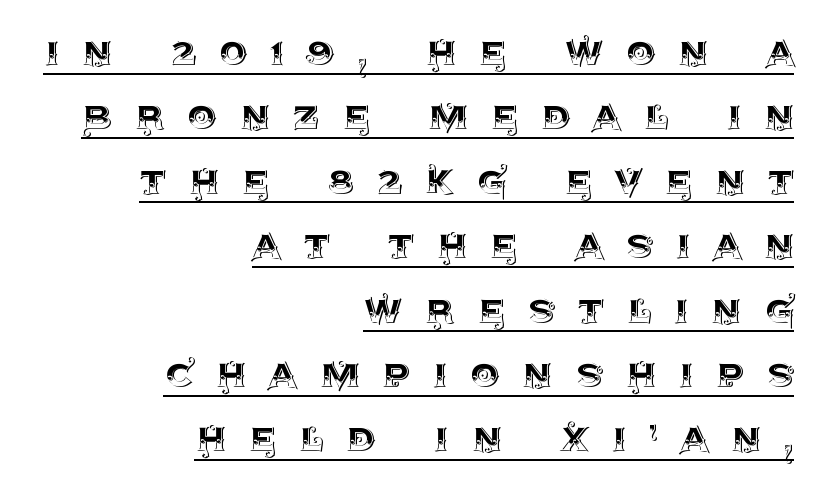
The image shows 46 px text type, upright; set right-aligned, normal line spacing (1.4x), unusually wide letter spacing (+0.5 em), underlined; a large x-height.
